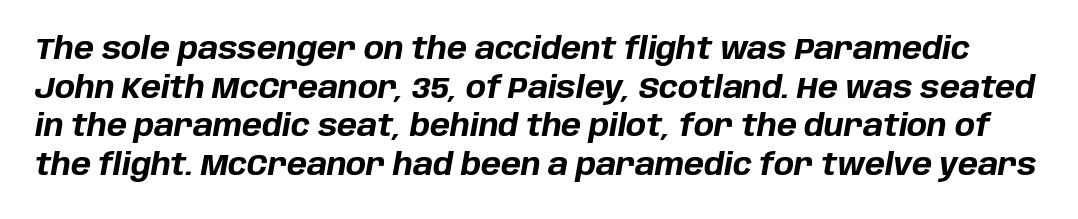
The image shows 30 px bold type, italic (leaning right); set normal line spacing (1.29x), normal letter spacing, not underlined; low stroke contrast and a large x-height.
